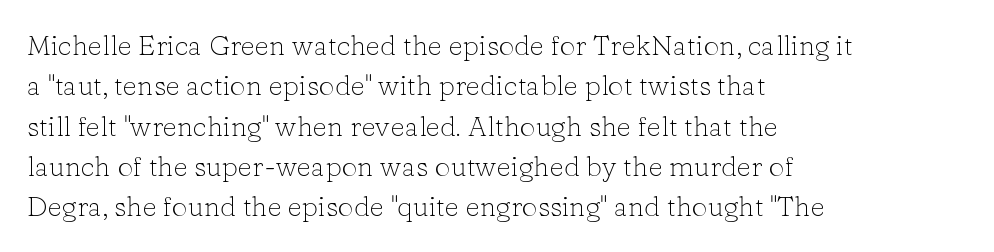
Q: Is the text bold? A: No.
Q: Is the text italic (slanted)? A: No, it is upright.
Q: Is the typeface a serif or a sans-serif typeface? A: Serif.
Q: Is the text underlined? A: No.
Q: How is the paragraph aligned? A: Left-aligned.
Q: Is the spacing between letters normal or unusually wide? A: Normal.
Q: Is the spacing between lines tight, normal or loose? A: Normal.
Q: Width (condensed, normal, or wide)? A: Normal.
Q: Stroke contrast? A: Low.
Q: x-height? A: Medium.
Q: Monospaced? A: No.
